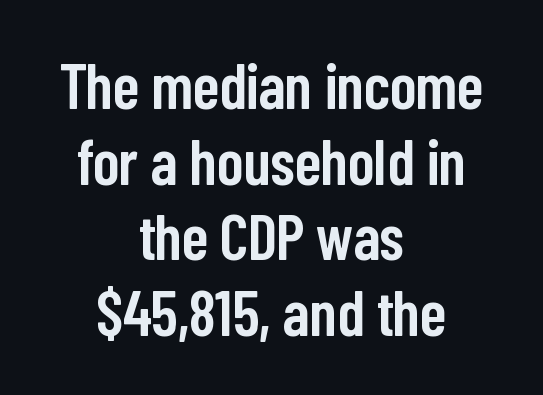
{"serif": "no", "italic": "no", "bold": "semi", "weight": "semibold", "width": "condensed", "stroke_contrast": "low", "x_height": "medium", "monospaced": "no", "underline": "no", "align": "center", "line_spacing_ratio": 1.2, "letter_spacing": "normal", "letter_spacing_em": 0.0, "glyph_px": 63}
